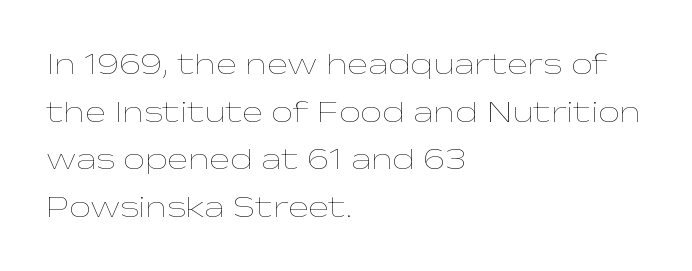
Q: Is the text bold? A: No.
Q: Is the text italic (slanted)? A: No, it is upright.
Q: Is the text underlined? A: No.
Q: How is the paragraph aligned? A: Left-aligned.
Q: Is the spacing between letters normal or unusually wide? A: Normal.
Q: Is the spacing between lines tight, normal or loose? A: Normal.
Q: Width (condensed, normal, or wide)? A: Wide.
Q: Stroke contrast? A: Low.
Q: x-height? A: Medium.
Q: Monospaced? A: No.
